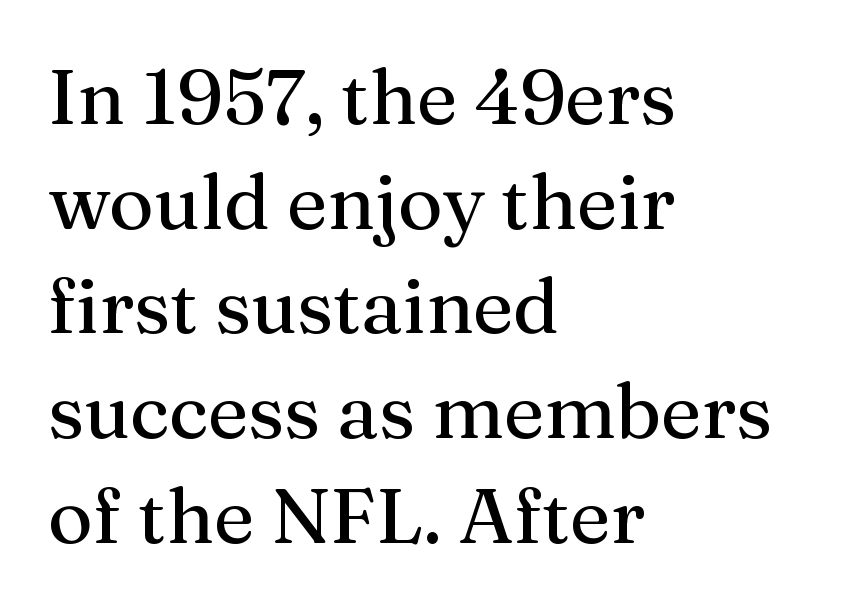
Vertical spacing — default. Note the varied advance widths — an 'i' is clearly narrower than an 'm'. The text was rendered using a seriffed face with decorative stroke endings. Default kerning and tracking; the words read as compact shapes. Plain, unruled lines of type.
